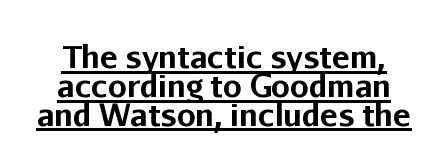
The image shows 30 px bold sans-serif type, upright; set tight line spacing (0.96x), normal letter spacing, underlined; low stroke contrast and a medium x-height.
